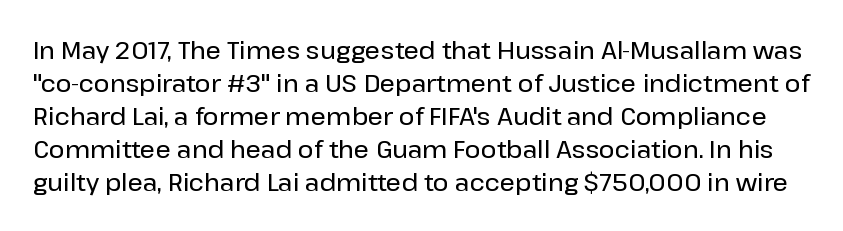
Q: Is the text italic (slanted)? A: No, it is upright.
Q: Is the text underlined? A: No.
Q: Is the spacing between letters normal or unusually wide? A: Normal.
Q: Is the spacing between lines tight, normal or loose? A: Normal.
